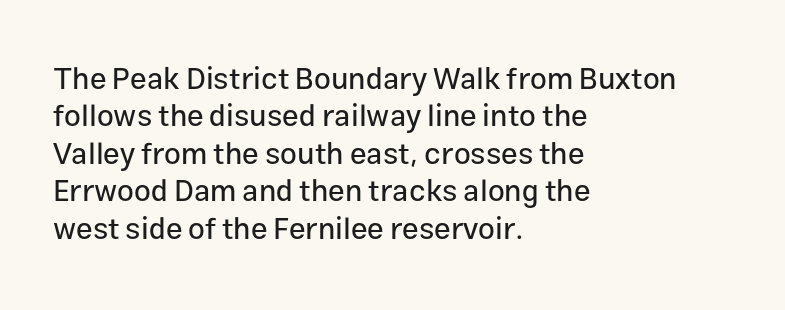
The image shows 30 px sans-serif type, upright; set left-aligned, normal line spacing (1.25x), normal letter spacing, not underlined; low stroke contrast and a medium x-height.
